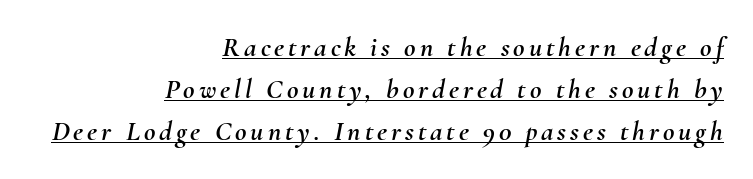
{"italic": "yes", "lean": "right", "slant_degrees": 10, "width": "normal", "stroke_contrast": "medium", "x_height": "small", "monospaced": "no", "underline": "yes", "align": "right", "line_spacing": "normal", "line_spacing_ratio": 1.5, "glyph_px": 28}
